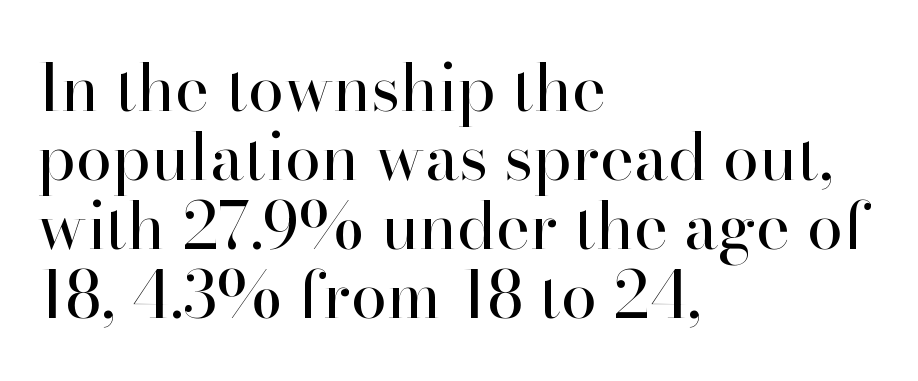
The image shows 65 px regular-weight serif type, upright; set left-aligned, tight line spacing (1.06x), normal letter spacing, not underlined; high stroke contrast and a small x-height.
